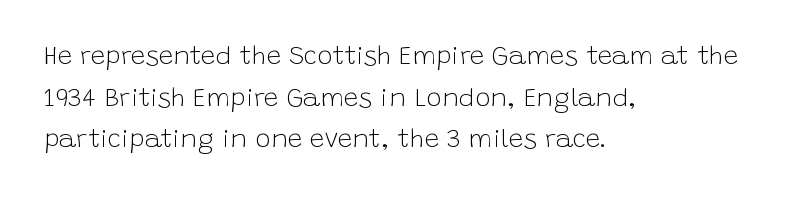
The image shows 26 px text type, upright; set left-aligned, normal line spacing (1.6x), normal letter spacing, not underlined.
